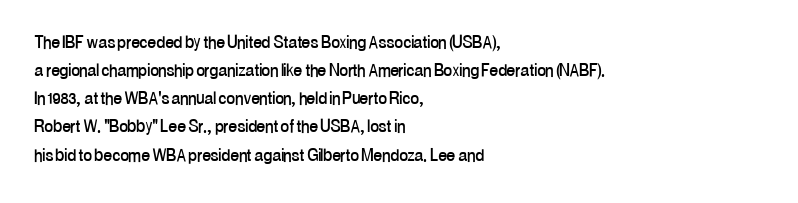
Q: Is the text italic (slanted)? A: No, it is upright.
Q: Is the text underlined? A: No.
Q: How is the paragraph aligned? A: Left-aligned.
Q: Is the spacing between letters normal or unusually wide? A: Normal.
Q: Is the spacing between lines tight, normal or loose? A: Normal.
